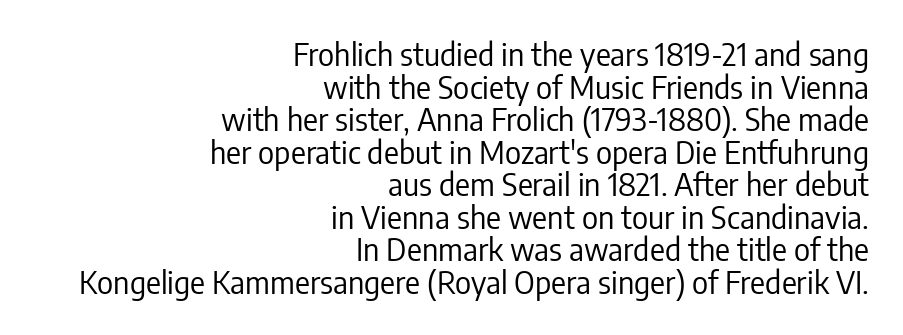
Varying glyph widths throughout — classic text-font behaviour. Is there much room between lines? No — they nearly touch. Observe the ordinary spacing: letters are neighbours, not strangers. Type without underlining. The strokes are not fattened; the text isn't bold.
